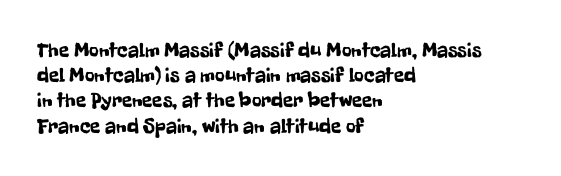
The image shows 21 px text type, upright; set left-aligned, line spacing 1.2x, normal letter spacing, not underlined.
